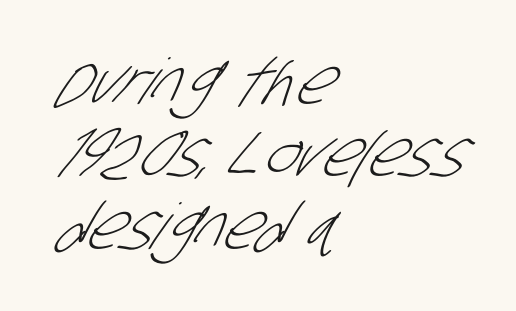
{"serif": "no", "bold": "no", "weight": "light", "width": "condensed", "stroke_contrast": "low", "x_height": "large", "monospaced": "no", "underline": "no", "align": "left", "line_spacing": "tight", "line_spacing_ratio": 1.15, "letter_spacing": "normal", "letter_spacing_em": 0.0, "glyph_px": 63}
